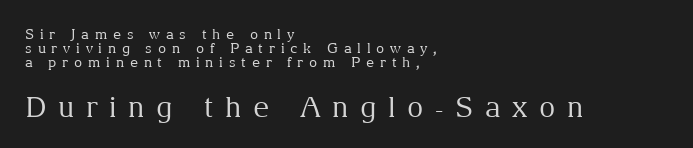
The image shows 28 px regular-weight serif type, upright; set left-aligned, tight line spacing (0.99x), unusually wide letter spacing (+0.41 em), not underlined; the second (bottom) block is 2.0x larger; medium stroke contrast and a medium x-height.
